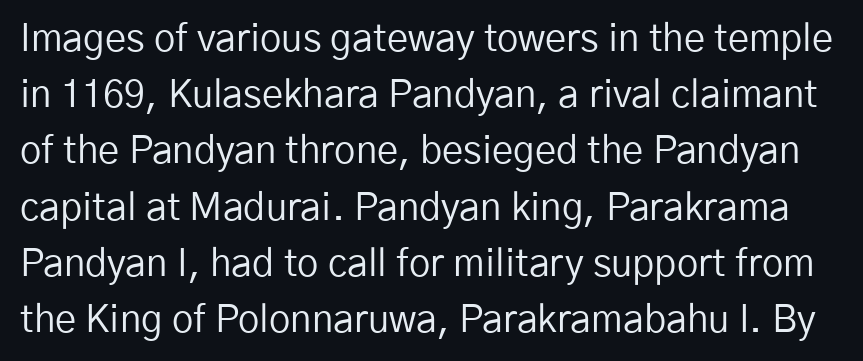
The image shows 38 px regular-weight sans-serif type, upright; set normal line spacing (1.48x), normal letter spacing, not underlined; low stroke contrast and a medium x-height.
